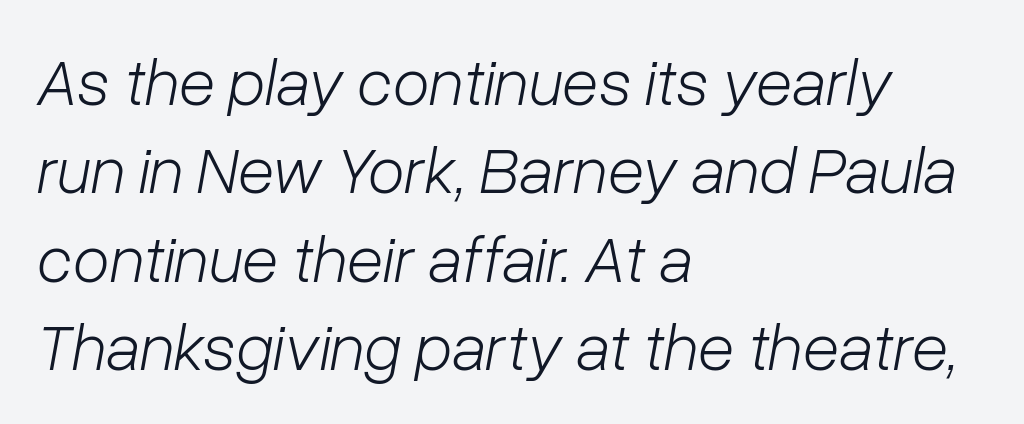
{"italic": "yes", "lean": "right", "slant_degrees": 10, "bold": "no", "weight": "light", "width": "normal", "stroke_contrast": "low", "x_height": "medium", "monospaced": "no", "underline": "no", "align": "left", "line_spacing": "normal", "line_spacing_ratio": 1.32, "letter_spacing": "normal", "letter_spacing_em": 0.0, "glyph_px": 67}
